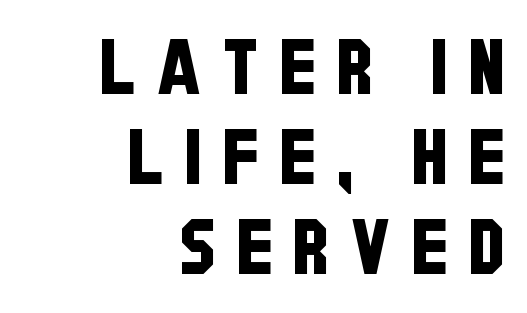
{"serif": "no", "width": "condensed", "stroke_contrast": "low", "x_height": "large", "monospaced": "no", "underline": "no", "align": "right", "line_spacing_ratio": 1.17, "letter_spacing": "wide", "letter_spacing_em": 0.27, "glyph_px": 77}
